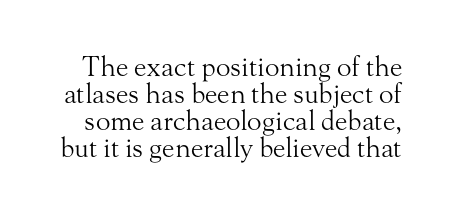
{"italic": "no", "bold": "no", "underline": "no", "line_spacing": "tight", "line_spacing_ratio": 1.0, "letter_spacing": "normal", "letter_spacing_em": 0.0, "glyph_px": 27}
